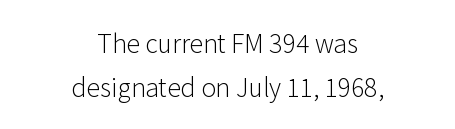
{"italic": "no", "bold": "no", "underline": "no", "align": "center", "line_spacing_ratio": 1.75, "letter_spacing": "normal", "letter_spacing_em": 0.0, "glyph_px": 25}
